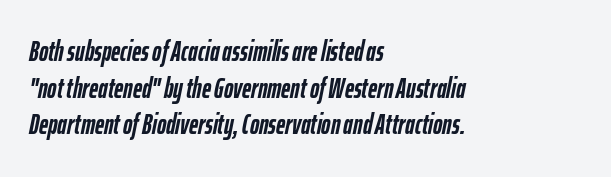
{"italic": "yes", "lean": "right", "slant_degrees": 12, "bold": "yes", "weight": "semibold", "width": "condensed", "stroke_contrast": "low", "x_height": "medium", "monospaced": "no", "underline": "no", "align": "left", "line_spacing": "normal", "line_spacing_ratio": 1.31, "letter_spacing": "normal", "letter_spacing_em": 0.0, "glyph_px": 28}
